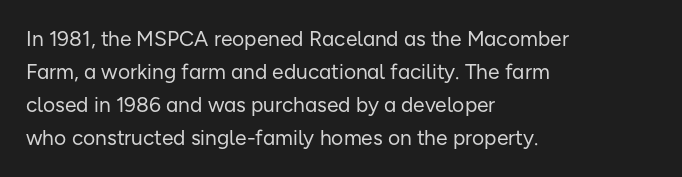
No italicization has been applied; the sample stays upright. This rendering features lettering with no underline. Summary of weight: not heavy and not bold. The typesetter chose a ragged-right arrangement here. The vertical gap from one line to the next is medium.
